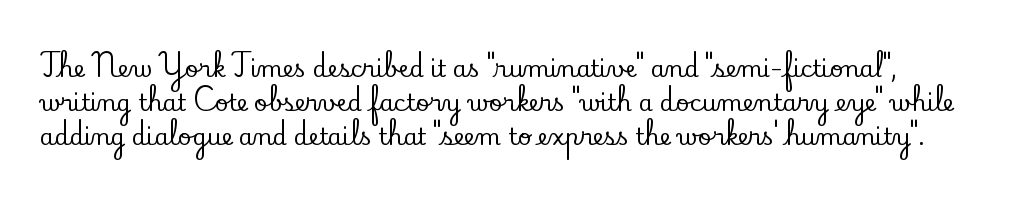
{"italic": "no", "underline": "no", "line_spacing": "normal", "line_spacing_ratio": 1.48, "letter_spacing": "normal", "letter_spacing_em": 0.0, "glyph_px": 23}
